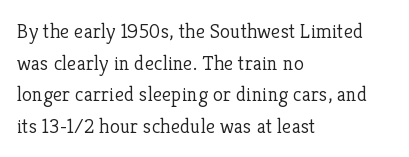
Q: Is the text bold? A: No.
Q: Is the text italic (slanted)? A: No, it is upright.
Q: Is the text underlined? A: No.
Q: How is the paragraph aligned? A: Left-aligned.
Q: Is the spacing between letters normal or unusually wide? A: Normal.
Q: Is the spacing between lines tight, normal or loose? A: Normal.
